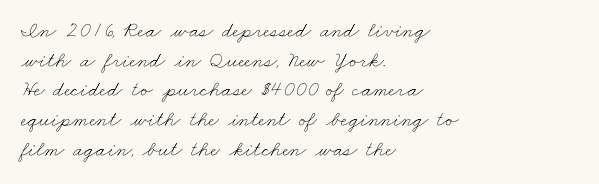
Q: Is the text bold? A: No.
Q: Is the text underlined? A: No.
Q: How is the paragraph aligned? A: Left-aligned.
Q: Is the spacing between letters normal or unusually wide? A: Normal.
Q: Is the spacing between lines tight, normal or loose? A: Normal.
